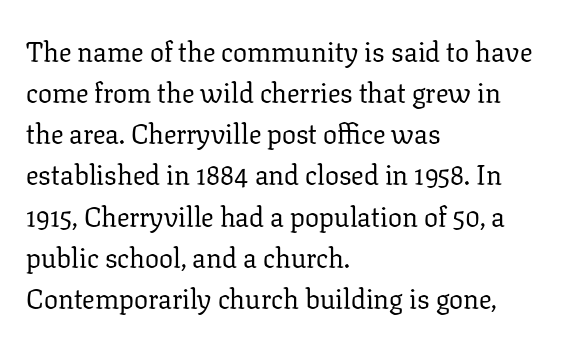
The image shows 28 px regular-weight serif type, upright; set left-aligned, normal line spacing (1.47x), normal letter spacing, not underlined; low stroke contrast and a medium x-height.
